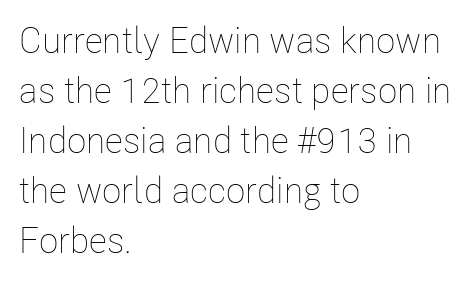
{"italic": "no", "bold": "no", "weight": "thin", "width": "condensed", "stroke_contrast": "low", "x_height": "medium", "monospaced": "no", "underline": "no", "align": "left", "line_spacing": "normal", "line_spacing_ratio": 1.39, "letter_spacing": "normal", "letter_spacing_em": 0.0, "glyph_px": 36}
